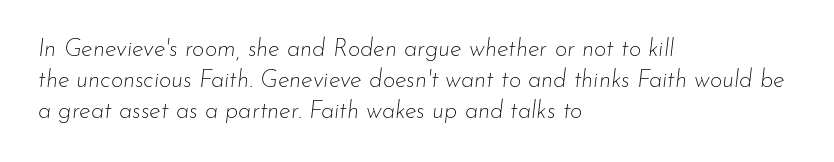
Q: Is the text bold? A: No.
Q: Is the text italic (slanted)? A: Yes, it leans right by about 7 degrees.
Q: Is the text underlined? A: No.
Q: How is the paragraph aligned? A: Left-aligned.
Q: Is the spacing between letters normal or unusually wide? A: Normal.
Q: Is the spacing between lines tight, normal or loose? A: Normal.
